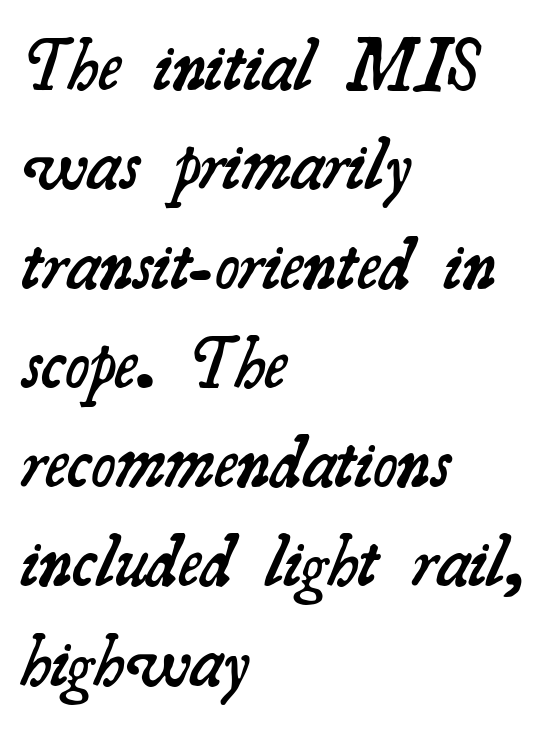
Q: Is the text bold? A: Semi-bold.
Q: Is the typeface a serif or a sans-serif typeface? A: Serif.
Q: Is the text underlined? A: No.
Q: How is the paragraph aligned? A: Left-aligned.
Q: Is the spacing between letters normal or unusually wide? A: Normal.
Q: Is the spacing between lines tight, normal or loose? A: Normal.
Q: Width (condensed, normal, or wide)? A: Normal.
Q: Stroke contrast? A: Medium.
Q: x-height? A: Small.
Q: Monospaced? A: No.
